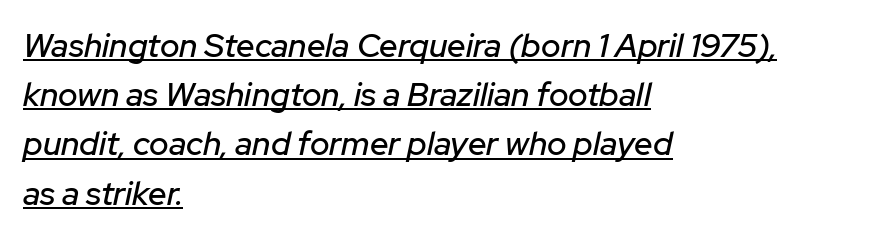
{"italic": "yes", "lean": "right", "slant_degrees": 12, "width": "normal", "stroke_contrast": "low", "x_height": "medium", "monospaced": "no", "underline": "yes", "align": "left", "line_spacing": "normal", "line_spacing_ratio": 1.49, "letter_spacing": "normal", "letter_spacing_em": 0.0, "glyph_px": 33}
